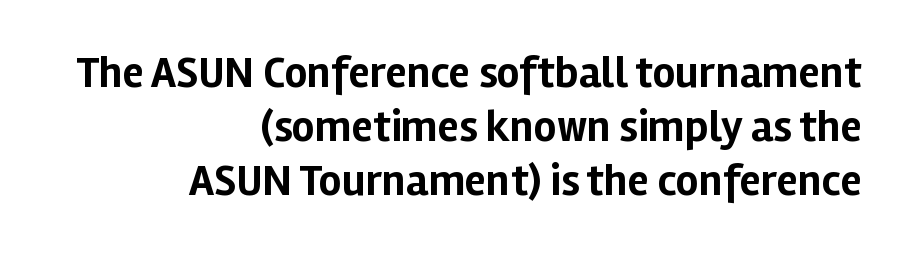
{"serif": "no", "italic": "no", "bold": "yes", "weight": "bold", "width": "normal", "stroke_contrast": "low", "x_height": "medium", "monospaced": "no", "underline": "no", "align": "right", "line_spacing_ratio": 1.23, "letter_spacing": "normal", "letter_spacing_em": 0.0, "glyph_px": 44}
